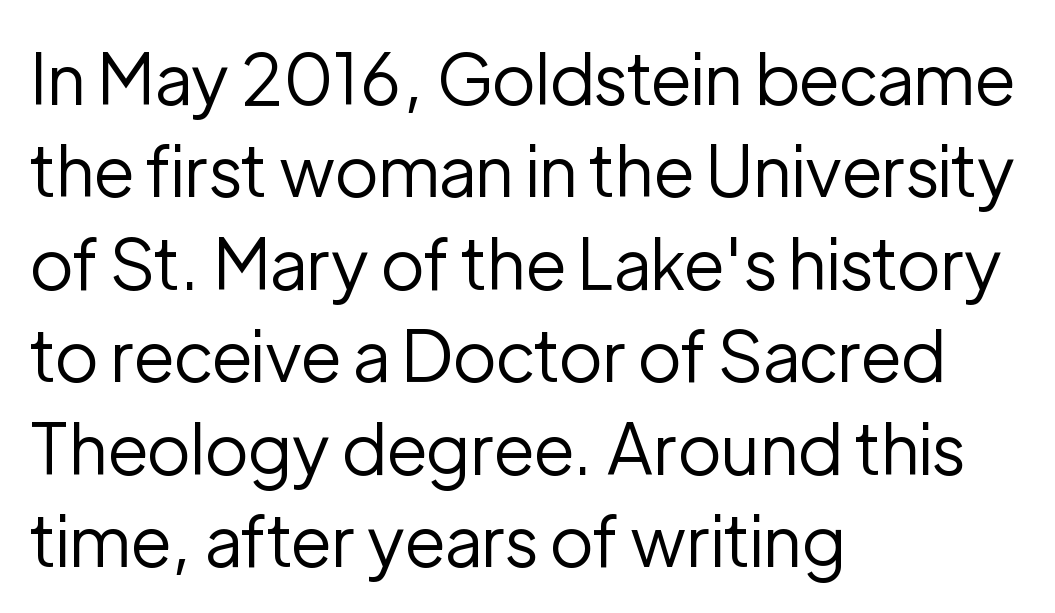
{"serif": "no", "italic": "no", "bold": "no", "weight": "regular", "width": "normal", "stroke_contrast": "low", "x_height": "medium", "monospaced": "no", "underline": "no", "align": "left", "line_spacing": "normal", "line_spacing_ratio": 1.32, "letter_spacing": "normal", "letter_spacing_em": 0.0, "glyph_px": 70}
